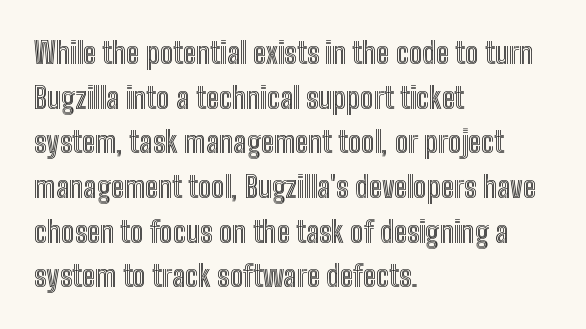
{"italic": "no", "width": "condensed", "x_height": "medium", "monospaced": "no", "underline": "no", "align": "left", "line_spacing": "normal", "line_spacing_ratio": 1.49, "letter_spacing": "normal", "letter_spacing_em": 0.0, "glyph_px": 30}
